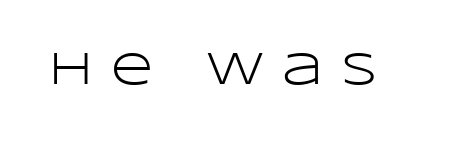
Q: Is the text bold? A: No.
Q: Is the text italic (slanted)? A: No, it is upright.
Q: Is the typeface a serif or a sans-serif typeface? A: Sans-serif.
Q: Is the text underlined? A: No.
Q: Is the spacing between letters normal or unusually wide? A: Unusually wide.
Q: Width (condensed, normal, or wide)? A: Wide.
Q: Stroke contrast? A: Low.
Q: x-height? A: Large.
Q: Monospaced? A: No.
